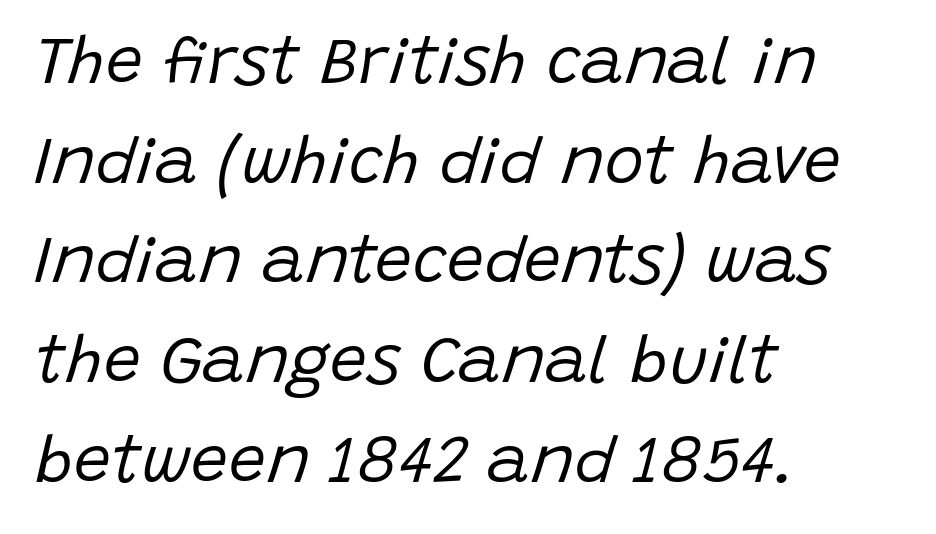
The type is set solid horizontally, with unmodified tracking. The weight would be labelled regular, book, light, or lighter still. Successive baselines arrive at the customary interval. The rendering applies a slant to the glyphs. A bare baseline throughout the passage.
